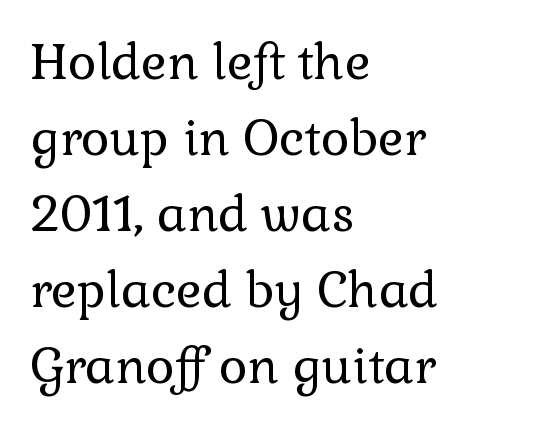
{"serif": "yes", "italic": "no", "bold": "no", "weight": "regular", "width": "normal", "x_height": "medium", "monospaced": "no", "underline": "no", "align": "left", "line_spacing": "normal", "line_spacing_ratio": 1.55, "letter_spacing": "normal", "letter_spacing_em": 0.0, "glyph_px": 49}
